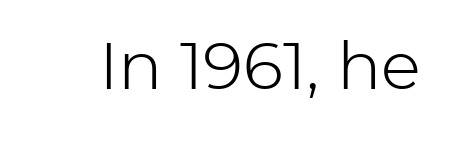
The image shows 66 px light sans-serif type, upright; set normal letter spacing, not underlined; low stroke contrast and a medium x-height.
